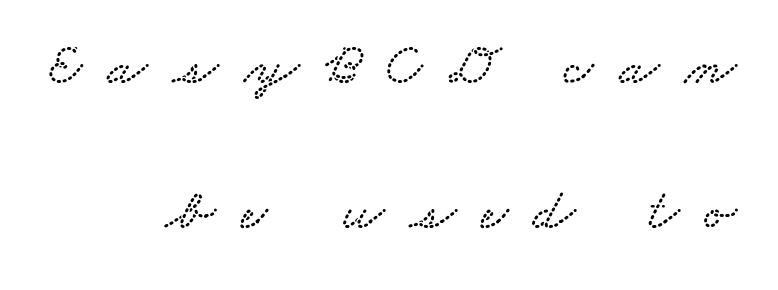
Q: Is the typeface a serif or a sans-serif typeface? A: Serif.
Q: Is the text underlined? A: No.
Q: How is the paragraph aligned? A: Right-aligned.
Q: Is the spacing between letters normal or unusually wide? A: Unusually wide.
Q: Is the spacing between lines tight, normal or loose? A: Loose.
Q: Width (condensed, normal, or wide)? A: Wide.
Q: Stroke contrast? A: Low.
Q: x-height? A: Small.
Q: Monospaced? A: No.
